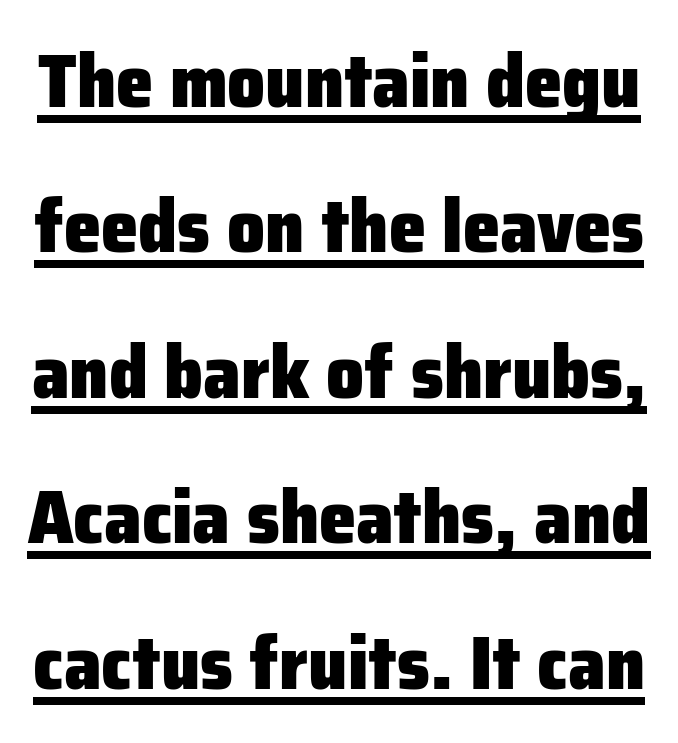
{"serif": "no", "italic": "no", "bold": "yes", "weight": "heavy", "width": "normal", "stroke_contrast": "low", "x_height": "medium", "monospaced": "no", "underline": "yes", "line_spacing": "loose", "line_spacing_ratio": 1.94, "letter_spacing": "normal", "letter_spacing_em": 0.0, "glyph_px": 75}
